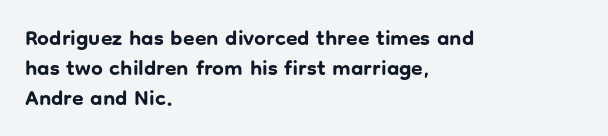
Emphasis by weight is at full strength: bold. Compared with typical body copy, the letter spacing here is the same. The passage shown is not underscored anywhere. Each new line begins a customary step beneath the previous one.
